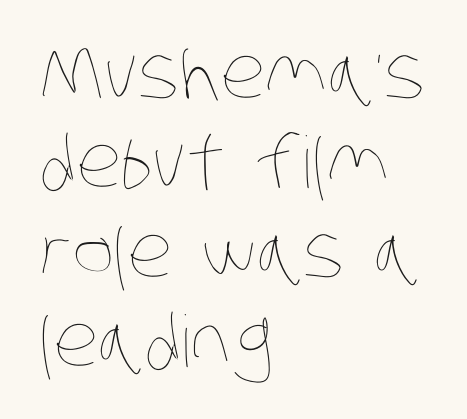
{"bold": "no", "weight": "thin", "width": "condensed", "stroke_contrast": "low", "x_height": "large", "monospaced": "no", "underline": "no", "align": "left", "line_spacing": "normal", "line_spacing_ratio": 1.26, "letter_spacing": "normal", "letter_spacing_em": 0.0, "glyph_px": 71}
